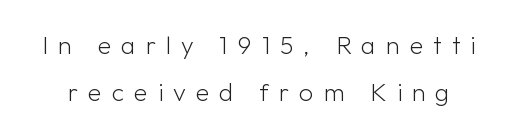
The image shows 25 px text type, upright; set line spacing 1.88x, unusually wide letter spacing (+0.4 em), not underlined.
